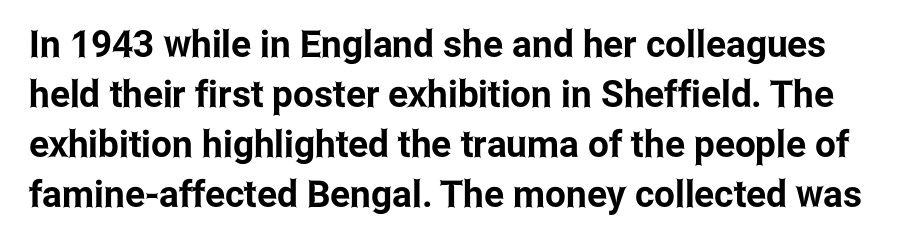
Q: Is the text italic (slanted)? A: No, it is upright.
Q: Is the typeface a serif or a sans-serif typeface? A: Sans-serif.
Q: Is the text underlined? A: No.
Q: Is the spacing between letters normal or unusually wide? A: Normal.
Q: Is the spacing between lines tight, normal or loose? A: Normal.
Q: Width (condensed, normal, or wide)? A: Condensed.
Q: Stroke contrast? A: Low.
Q: x-height? A: Medium.
Q: Monospaced? A: No.
